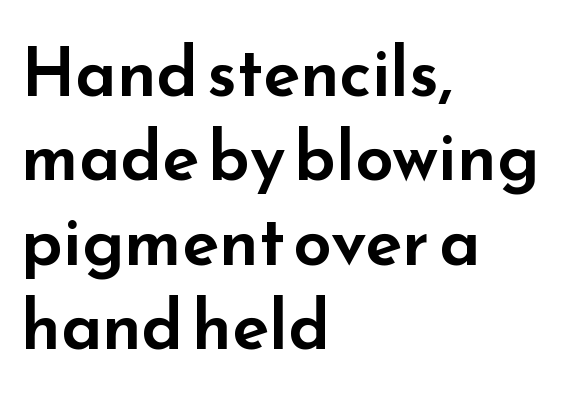
The font family rendered here belongs to the sans-serif group. The setting favours the left margin, as ordinary paragraphs usually do. Bare-footed words on every line. Every character sits straight up, as roman type does. Honestly, the letter spacing is just normal — you wouldn't notice it. Is this a fixed-width face? No — the glyphs have proportional, varying widths.
